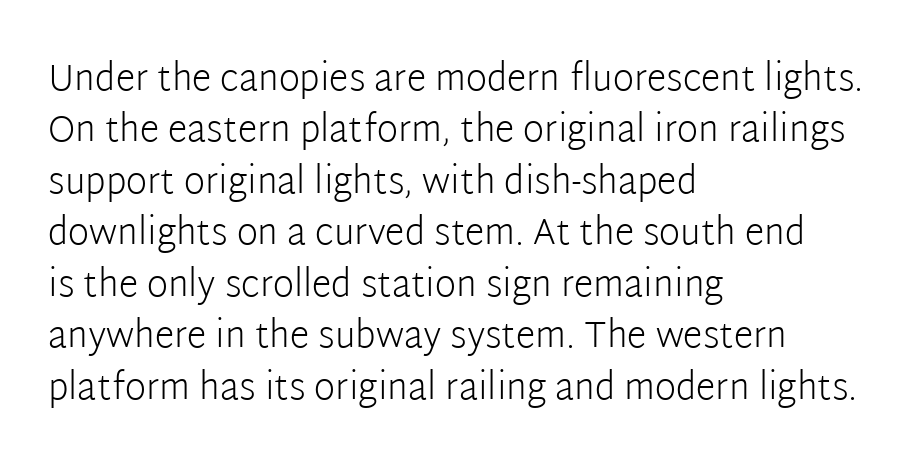
The image shows 36 px light sans-serif type, upright; set left-aligned, normal line spacing (1.43x), normal letter spacing, not underlined; low stroke contrast and a medium x-height.
